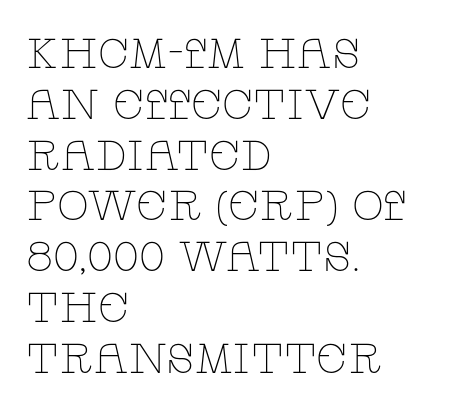
Q: Is the text bold? A: No.
Q: Is the text italic (slanted)? A: No, it is upright.
Q: Is the typeface a serif or a sans-serif typeface? A: Serif.
Q: Is the text underlined? A: No.
Q: How is the paragraph aligned? A: Left-aligned.
Q: Is the spacing between letters normal or unusually wide? A: Normal.
Q: Width (condensed, normal, or wide)? A: Wide.
Q: Stroke contrast? A: Low.
Q: x-height? A: Large.
Q: Monospaced? A: No.
